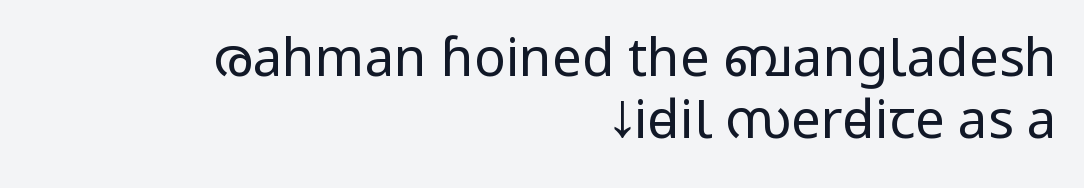
{"serif": "no", "italic": "no", "bold": "no", "weight": "regular", "width": "condensed", "stroke_contrast": "low", "x_height": "large", "monospaced": "no", "underline": "no", "align": "right", "line_spacing_ratio": 1.17, "letter_spacing": "normal", "letter_spacing_em": 0.0, "glyph_px": 53}
